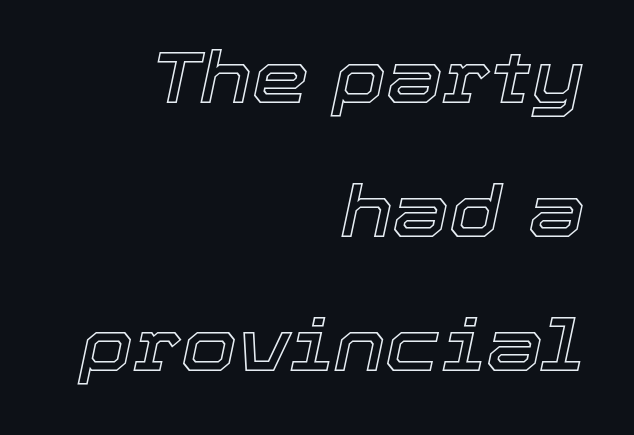
{"italic": "yes", "lean": "right", "slant_degrees": 12, "width": "normal", "x_height": "medium", "monospaced": "no", "underline": "no", "align": "right", "line_spacing_ratio": 1.86, "letter_spacing": "normal", "letter_spacing_em": 0.0, "glyph_px": 72}
